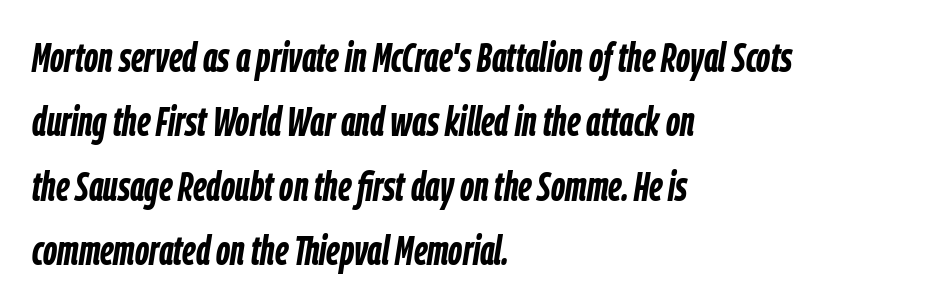
Q: Is the text bold? A: Yes.
Q: Is the text italic (slanted)? A: Yes, it leans right by about 9 degrees.
Q: Is the text underlined? A: No.
Q: How is the paragraph aligned? A: Left-aligned.
Q: Is the spacing between letters normal or unusually wide? A: Normal.
Q: Is the spacing between lines tight, normal or loose? A: Normal.
Q: Width (condensed, normal, or wide)? A: Condensed.
Q: Stroke contrast? A: Low.
Q: x-height? A: Medium.
Q: Monospaced? A: No.
